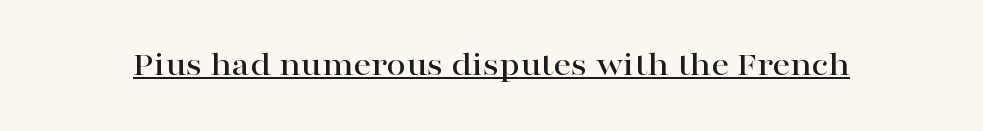
Q: Is the text italic (slanted)? A: No, it is upright.
Q: Is the typeface a serif or a sans-serif typeface? A: Serif.
Q: Is the text underlined? A: Yes.
Q: Is the spacing between letters normal or unusually wide? A: Normal.
Q: Width (condensed, normal, or wide)? A: Wide.
Q: Stroke contrast? A: High.
Q: x-height? A: Medium.
Q: Monospaced? A: No.
